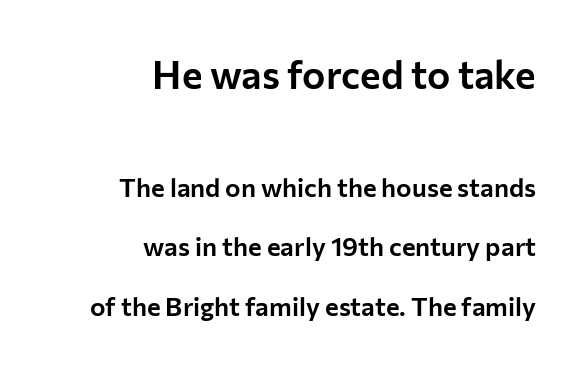
Standard letterfit; no display-style spreading of the glyphs. Short and long lines alike share a common ending point at right. This is sans-serif lettering, the kind often seen on screens and signage. A clean baseline with only descenders dipping below it. Is there much room between lines? Yes — plenty of vertical air separates them.
